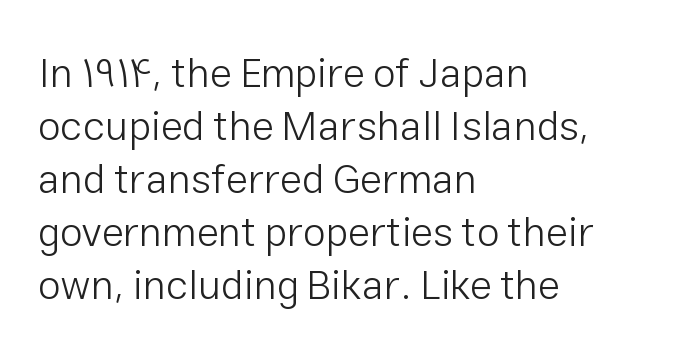
Caption: multi-line text, flush left, ragged right. Nope, no serifs anywhere on these letters. These lines are rendered in a variable-pitch font. Whoever set this chose a conventional vertical rhythm. Has an underline been added? It has not.
